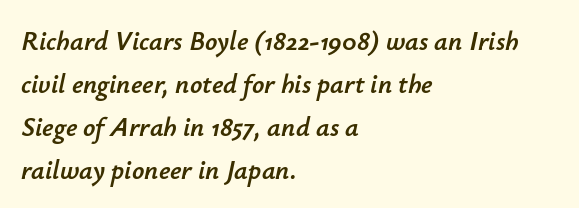
This is oblique type, the kind used for emphasis or titles. A bare baseline throughout the passage. The text block is weighted toward the left margin, trailing off unevenly rightward. Letter spacing: default.
